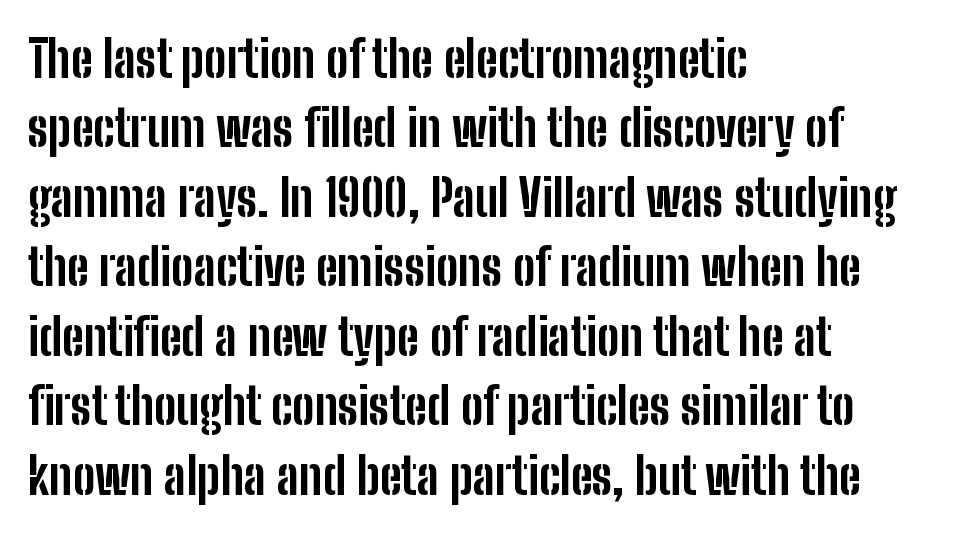
Stroke thickness is high; the sample reads as a true bold. Vertical strokes here are truly vertical. The rendering uses natural spacing where letterforms have individual widths. Between one letter and the next there's only the usual sliver of space. A bare baseline throughout the passage.
